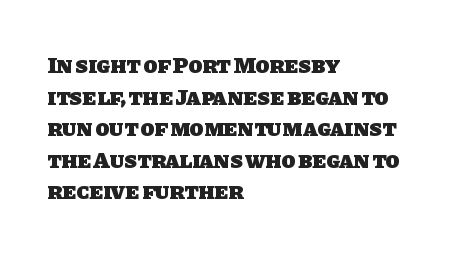
The image shows 23 px bold type; set left-aligned, normal line spacing (1.37x), normal letter spacing, not underlined.
